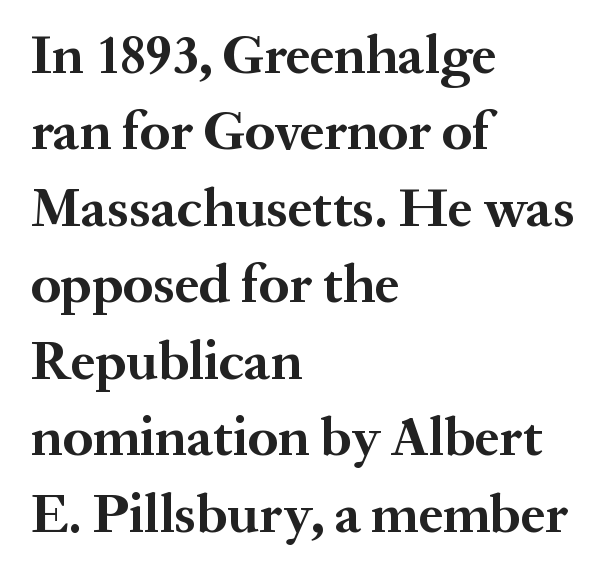
The letters stand straight up with perfectly vertical stems. Which margin do the lines hug? The left one — the right edge is uneven. The glyphs are unaccompanied by any horizontal stroke below them. This sample has the flowing, uneven cadence of proportional lettering. Yep, those are serifs on the letters. These lines sit exactly where default settings would place them.
